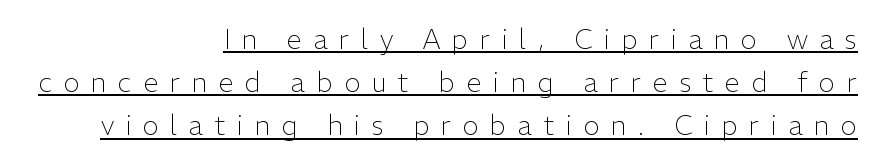
The image shows 27 px text type, upright; set right-aligned, normal line spacing (1.6x), unusually wide letter spacing (+0.43 em), underlined.
